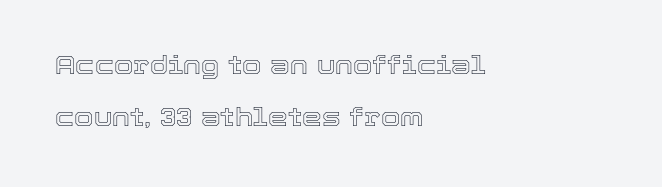
Beneath every word, the page is bare. Vertically, the passage feels expansive, rows floating well apart. This sample uses an upright cut, with every glyph sitting square on the baseline. Look at the tracking — it's just the regular setting, nothing added.
